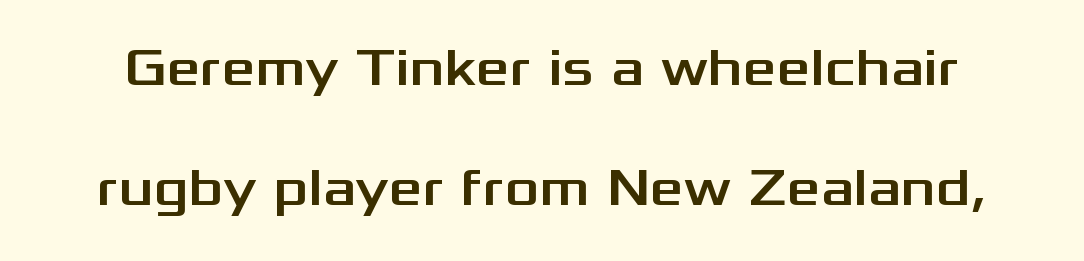
Q: Is the text italic (slanted)? A: No, it is upright.
Q: Is the typeface a serif or a sans-serif typeface? A: Sans-serif.
Q: Is the text underlined? A: No.
Q: Is the spacing between letters normal or unusually wide? A: Normal.
Q: Is the spacing between lines tight, normal or loose? A: Loose.
Q: Width (condensed, normal, or wide)? A: Wide.
Q: Stroke contrast? A: Medium.
Q: x-height? A: Medium.
Q: Monospaced? A: No.
